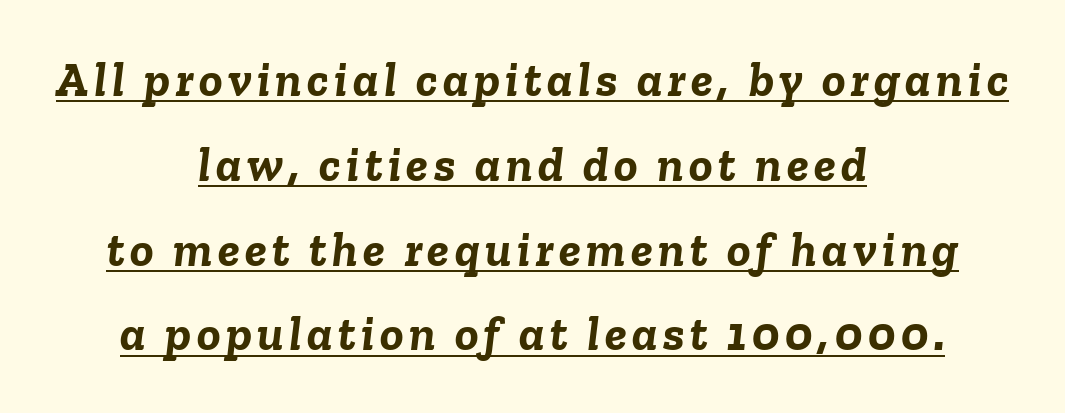
The image shows 49 px semibold type, italic (leaning right); set centered, line spacing 1.73x, underlined; low stroke contrast and a medium x-height.
